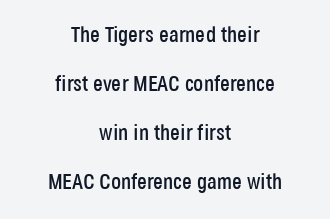
{"italic": "no", "underline": "no", "align": "center", "line_spacing": "loose", "line_spacing_ratio": 2.23, "letter_spacing": "normal", "letter_spacing_em": 0.0, "glyph_px": 22}
